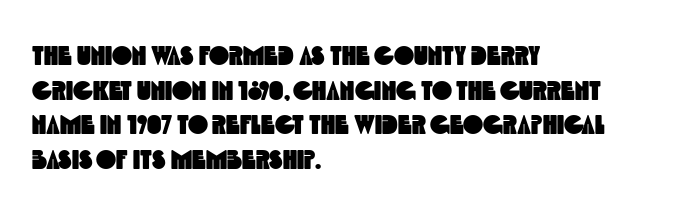
{"underline": "no", "align": "left", "line_spacing": "normal", "line_spacing_ratio": 1.28, "letter_spacing": "normal", "letter_spacing_em": 0.0, "glyph_px": 27}
